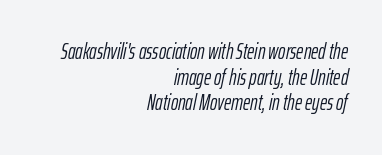
Q: Is the text bold? A: No.
Q: Is the text italic (slanted)? A: Yes, it leans right by about 12 degrees.
Q: Is the text underlined? A: No.
Q: How is the paragraph aligned? A: Right-aligned.
Q: Is the spacing between letters normal or unusually wide? A: Normal.
